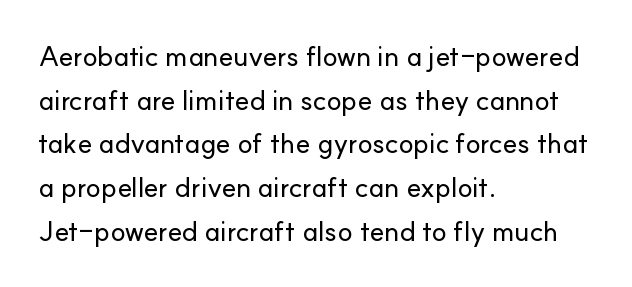
Q: Is the text italic (slanted)? A: No, it is upright.
Q: Is the typeface a serif or a sans-serif typeface? A: Sans-serif.
Q: Is the text underlined? A: No.
Q: How is the paragraph aligned? A: Left-aligned.
Q: Is the spacing between letters normal or unusually wide? A: Normal.
Q: Is the spacing between lines tight, normal or loose? A: Normal.
Q: Width (condensed, normal, or wide)? A: Normal.
Q: Stroke contrast? A: Low.
Q: x-height? A: Small.
Q: Monospaced? A: No.
